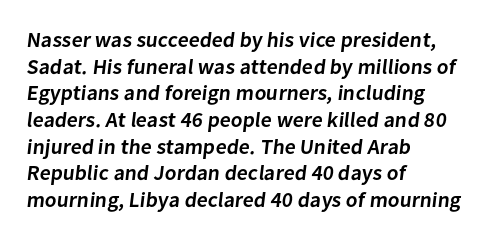
The image shows 21 px text type; set left-aligned, normal line spacing (1.27x), normal letter spacing, not underlined.
